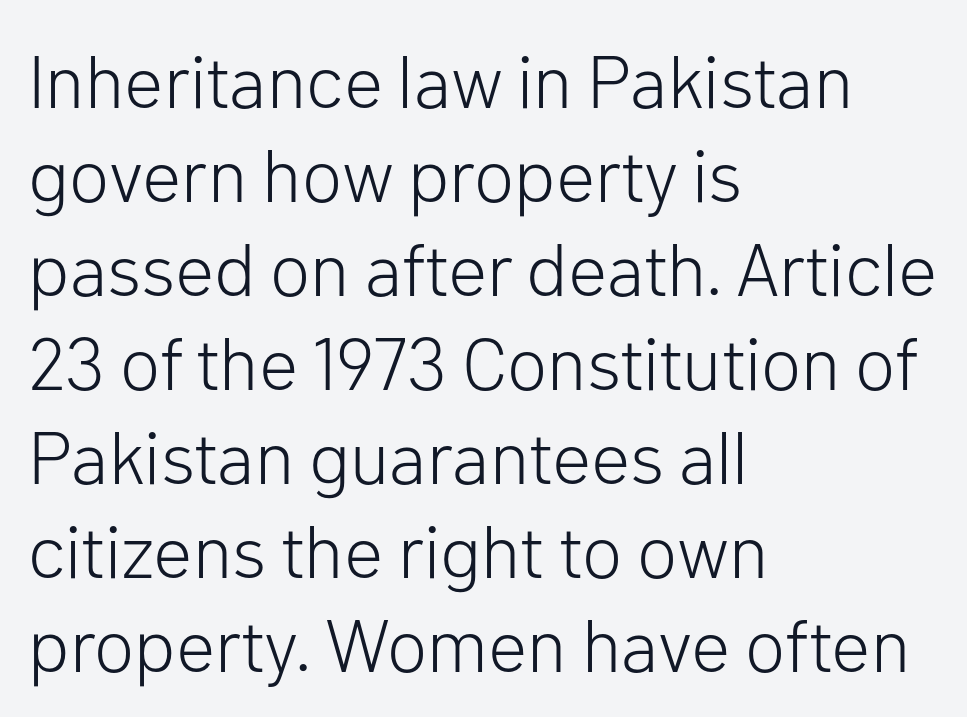
Q: Is the text bold? A: No.
Q: Is the text italic (slanted)? A: No, it is upright.
Q: Is the typeface a serif or a sans-serif typeface? A: Sans-serif.
Q: Is the text underlined? A: No.
Q: How is the paragraph aligned? A: Left-aligned.
Q: Is the spacing between letters normal or unusually wide? A: Normal.
Q: Is the spacing between lines tight, normal or loose? A: Normal.
Q: Width (condensed, normal, or wide)? A: Normal.
Q: Stroke contrast? A: Low.
Q: x-height? A: Medium.
Q: Monospaced? A: No.
